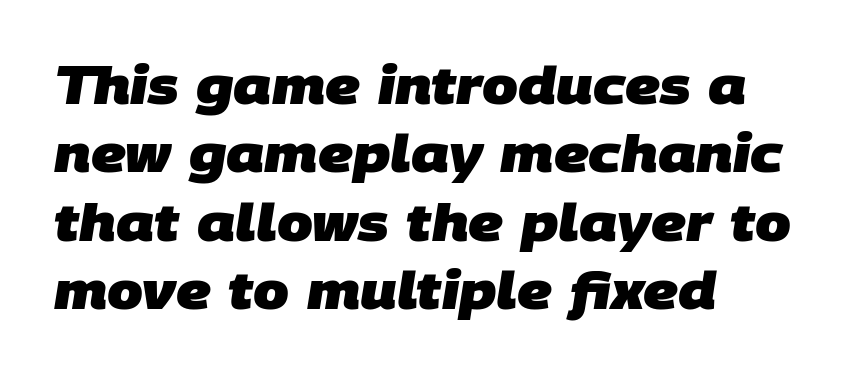
Q: Is the text bold? A: Yes.
Q: Is the typeface a serif or a sans-serif typeface? A: Sans-serif.
Q: Is the text underlined? A: No.
Q: How is the paragraph aligned? A: Left-aligned.
Q: Is the spacing between letters normal or unusually wide? A: Normal.
Q: Is the spacing between lines tight, normal or loose? A: Normal.
Q: Width (condensed, normal, or wide)? A: Normal.
Q: Stroke contrast? A: Low.
Q: x-height? A: Large.
Q: Monospaced? A: No.
